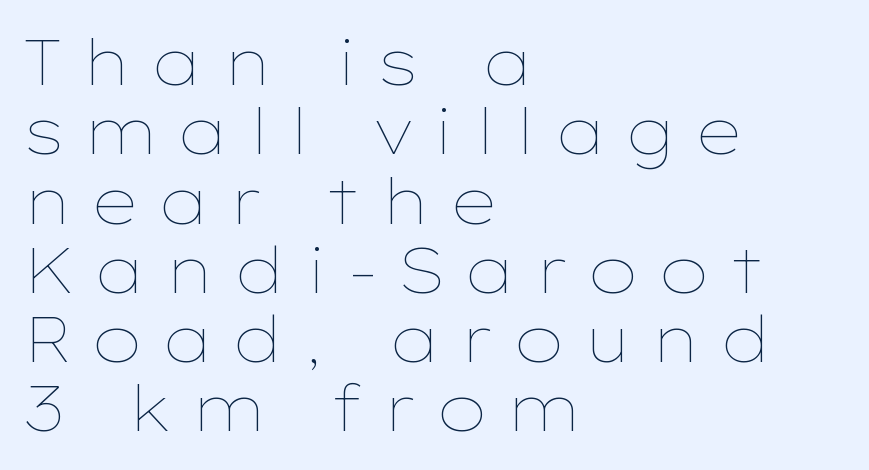
{"italic": "no", "bold": "no", "weight": "thin", "width": "wide", "stroke_contrast": "low", "x_height": "medium", "monospaced": "no", "underline": "no", "align": "left", "line_spacing": "tight", "line_spacing_ratio": 1.1, "letter_spacing": "wide", "letter_spacing_em": 0.29, "glyph_px": 63}
